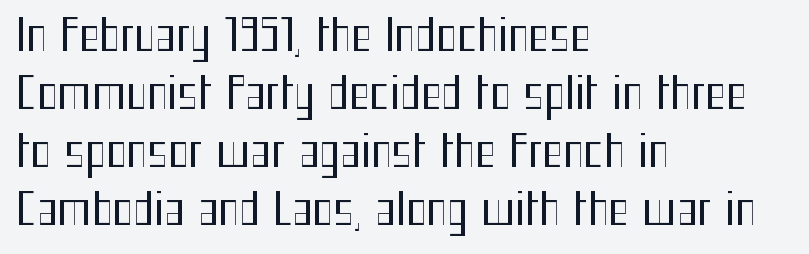
{"serif": "no", "italic": "no", "bold": "no", "weight": "regular", "width": "condensed", "stroke_contrast": "medium", "x_height": "medium", "monospaced": "no", "underline": "no", "align": "left", "line_spacing": "normal", "line_spacing_ratio": 1.32, "letter_spacing": "normal", "letter_spacing_em": 0.0, "glyph_px": 44}
